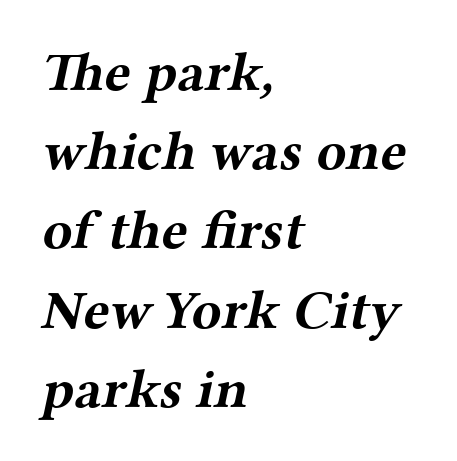
Chunky letters — that's bold for sure. The passage shown is typed in a proportional face where columns would drift. If you drew a ruler down the left edge, every line would touch it. Here the glyphs are tracked normally, forming tight word shapes.
